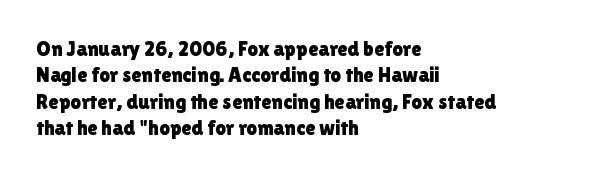
The image shows 21 px text type, upright; set left-aligned, normal line spacing (1.26x), normal letter spacing, not underlined.
